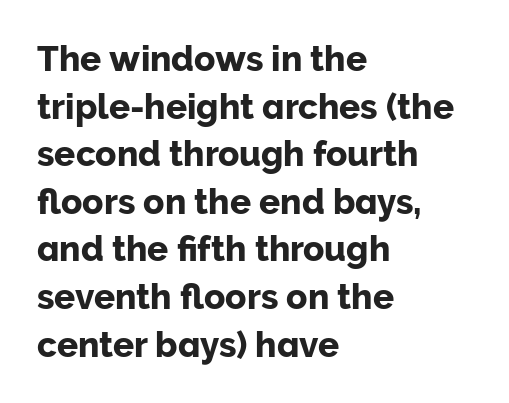
{"serif": "no", "italic": "no", "width": "normal", "stroke_contrast": "low", "x_height": "medium", "monospaced": "no", "underline": "no", "align": "left", "line_spacing": "normal", "line_spacing_ratio": 1.36, "letter_spacing": "normal", "letter_spacing_em": 0.0, "glyph_px": 35}
